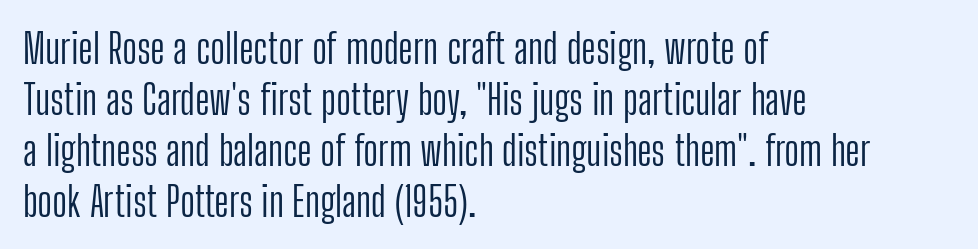
{"serif": "no", "italic": "no", "bold": "no", "weight": "light", "width": "condensed", "stroke_contrast": "low", "x_height": "medium", "monospaced": "no", "underline": "no", "align": "left", "line_spacing_ratio": 1.24, "letter_spacing": "normal", "letter_spacing_em": 0.0, "glyph_px": 41}
